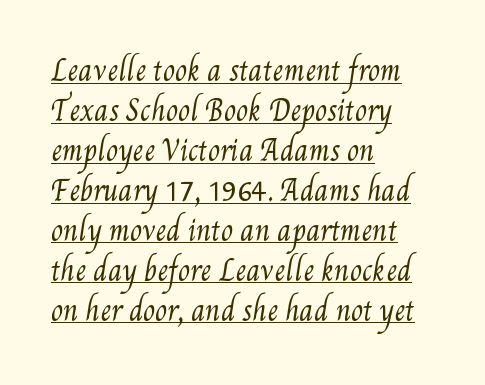
{"bold": "no", "underline": "yes", "align": "left", "line_spacing": "normal", "line_spacing_ratio": 1.48, "letter_spacing": "normal", "letter_spacing_em": 0.0, "glyph_px": 27}
